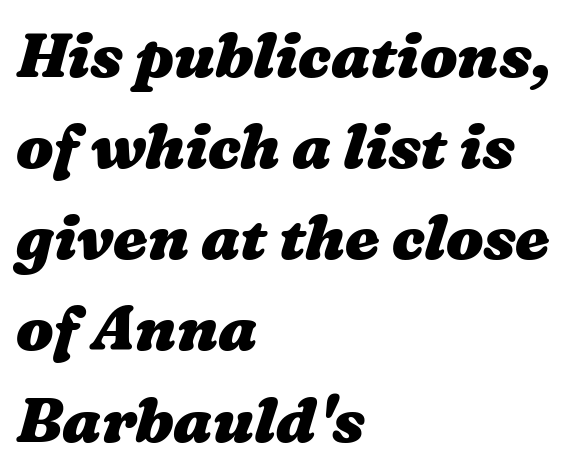
{"bold": "yes", "weight": "heavy", "width": "wide", "stroke_contrast": "medium", "x_height": "medium", "monospaced": "no", "underline": "no", "align": "left", "line_spacing": "normal", "line_spacing_ratio": 1.47, "letter_spacing": "normal", "letter_spacing_em": 0.0, "glyph_px": 62}
